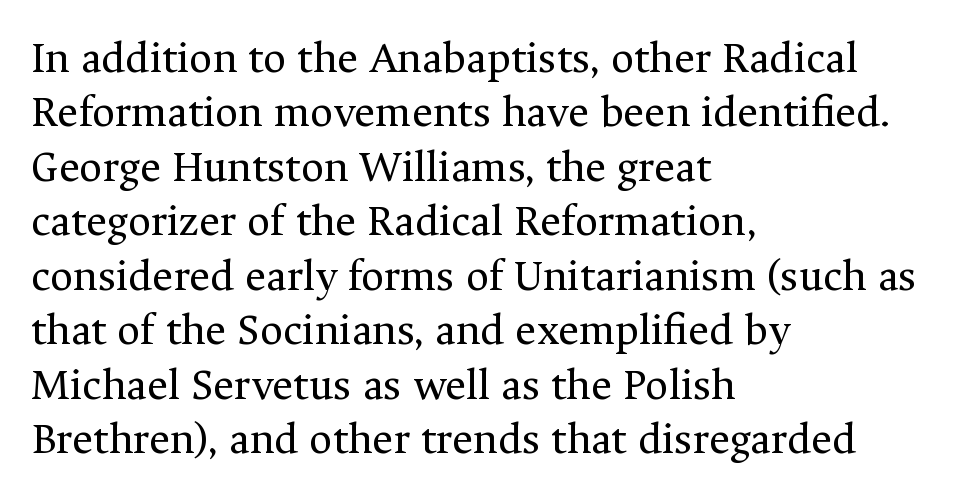
The image shows 45 px regular-weight serif type, upright; set left-aligned, line spacing 1.21x, normal letter spacing, not underlined; medium stroke contrast and a medium x-height.
